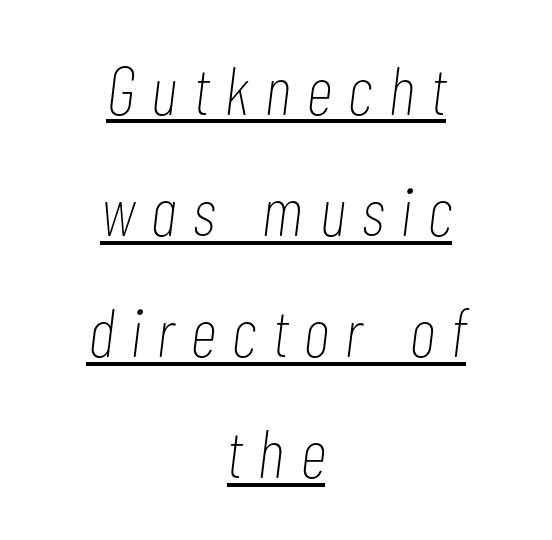
The image shows 68 px thin, condensed type, italic (leaning right); set centered, line spacing 1.78x, unusually wide letter spacing (+0.25 em), underlined; low stroke contrast and a medium x-height.
